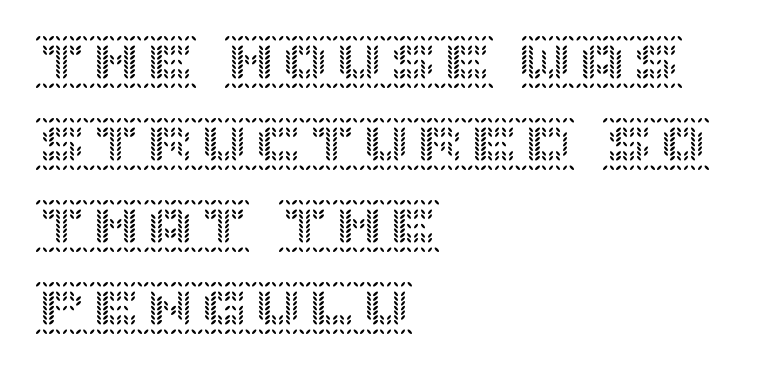
{"italic": "no", "width": "normal", "x_height": "large", "underline": "no", "align": "left", "line_spacing": "normal", "line_spacing_ratio": 1.52, "letter_spacing": "normal", "letter_spacing_em": 0.0, "glyph_px": 54}
